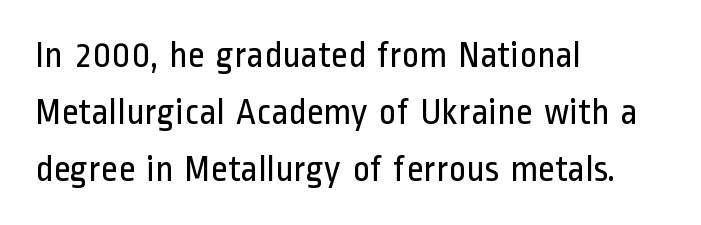
{"serif": "no", "italic": "no", "bold": "no", "weight": "regular", "width": "condensed", "stroke_contrast": "low", "x_height": "medium", "monospaced": "no", "underline": "no", "align": "left", "line_spacing": "normal", "line_spacing_ratio": 1.54, "letter_spacing": "normal", "letter_spacing_em": 0.0, "glyph_px": 37}
